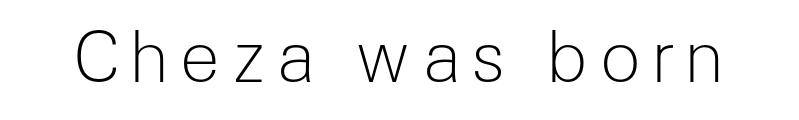
{"serif": "no", "italic": "no", "bold": "no", "weight": "light", "width": "normal", "stroke_contrast": "low", "x_height": "medium", "monospaced": "no", "underline": "no", "glyph_px": 69}
